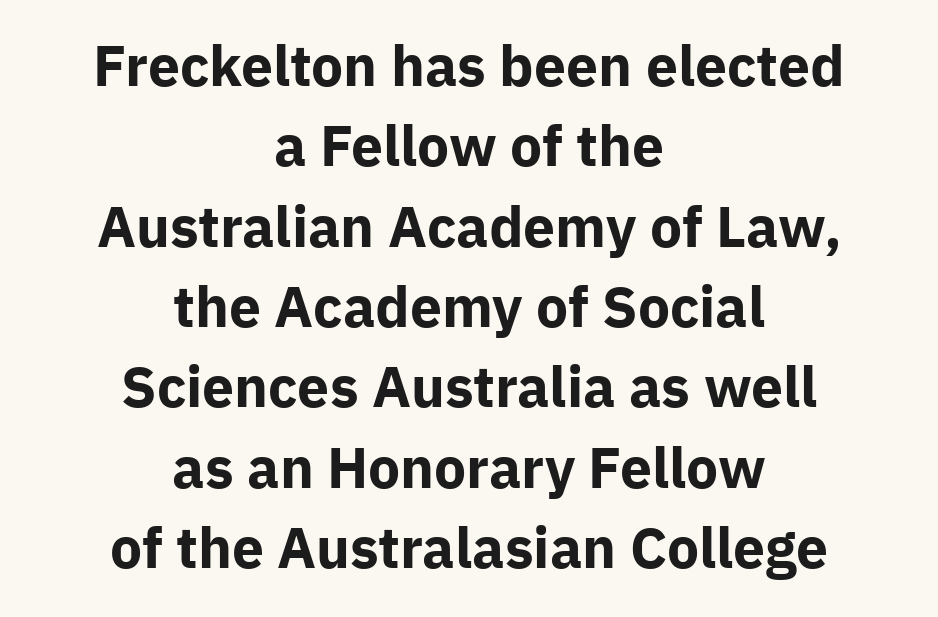
Compared with a flush-left layout, this one balances lines on the center instead. The lines sit at an ordinary, default distance from one another. These lines carry a lot of weight — the face is fully bold. Rule under the text: the space is simply empty. Short note: letters normally spaced. What kind of face is this? One without serifs — a sans.
